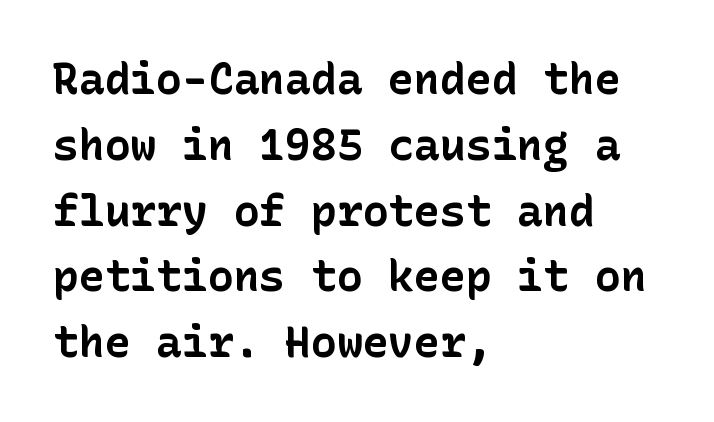
The image shows 43 px bold sans-serif type, upright; set left-aligned, normal line spacing (1.53x), normal letter spacing, not underlined; low stroke contrast and a medium x-height.
